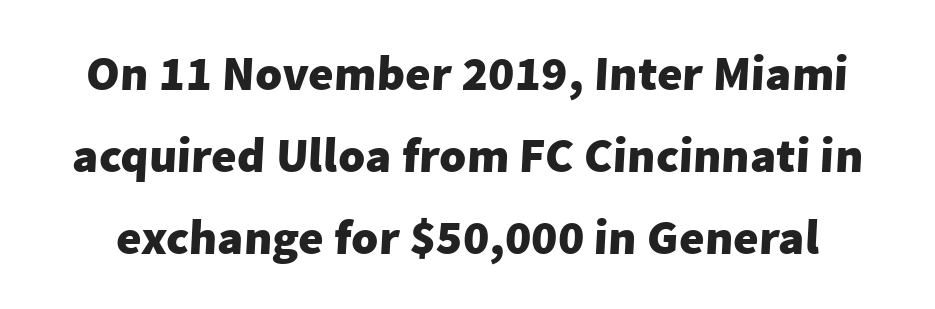
{"serif": "no", "bold": "yes", "weight": "heavy", "width": "normal", "stroke_contrast": "low", "x_height": "medium", "monospaced": "no", "underline": "no", "line_spacing": "normal", "line_spacing_ratio": 1.67, "letter_spacing": "normal", "letter_spacing_em": 0.0, "glyph_px": 49}
